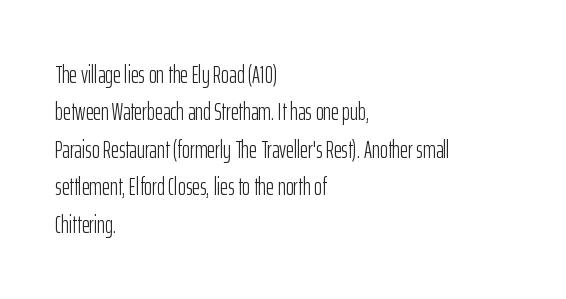
The image shows 24 px text type, upright; set left-aligned, normal line spacing (1.56x), normal letter spacing, not underlined.
